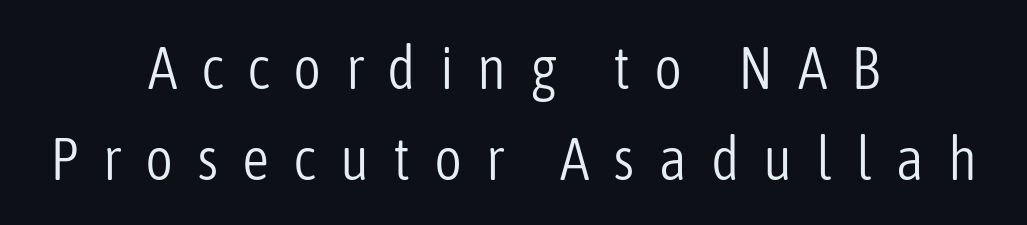
Q: Is the text bold? A: No.
Q: Is the text italic (slanted)? A: No, it is upright.
Q: Is the typeface a serif or a sans-serif typeface? A: Sans-serif.
Q: Is the text underlined? A: No.
Q: How is the paragraph aligned? A: Centered.
Q: Is the spacing between letters normal or unusually wide? A: Unusually wide.
Q: Is the spacing between lines tight, normal or loose? A: Normal.
Q: Width (condensed, normal, or wide)? A: Condensed.
Q: Stroke contrast? A: Low.
Q: x-height? A: Medium.
Q: Monospaced? A: No.
